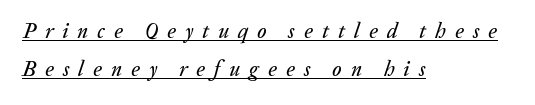
{"italic": "yes", "lean": "right", "slant_degrees": 20, "underline": "yes", "align": "left", "line_spacing_ratio": 1.81, "letter_spacing": "wide", "letter_spacing_em": 0.43, "glyph_px": 21}
